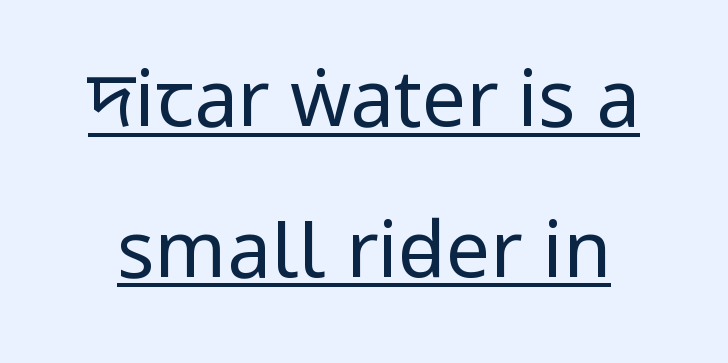
The image shows 78 px regular-weight, condensed sans-serif type, upright; set loose line spacing (1.93x), normal letter spacing, underlined; low stroke contrast and a large x-height.
